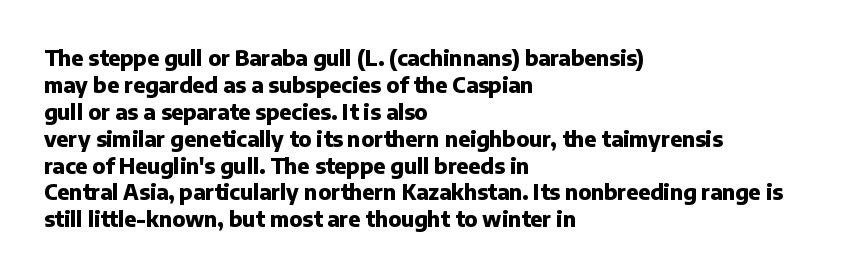
Which margin do the lines hug? The left one — the right edge is uneven. The foot of each line stays bare and open. Strokes here are thick enough to call this a true bold. Does the lettering tilt? It doesn't — this is upright. You could call the tracking neutral — neither tight nor loose. Interline gaps are of average width in this sample.
